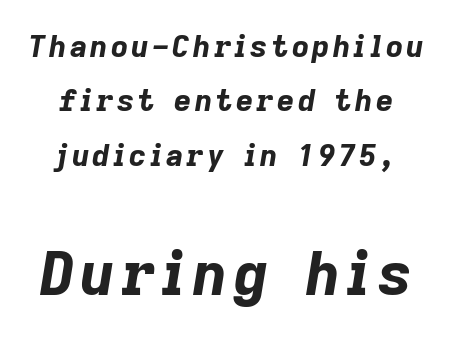
The image shows 59 px bold type, italic (leaning right); set line spacing 1.81x, not underlined; the second (bottom) block is 1.97x larger; low stroke contrast and a medium x-height.
